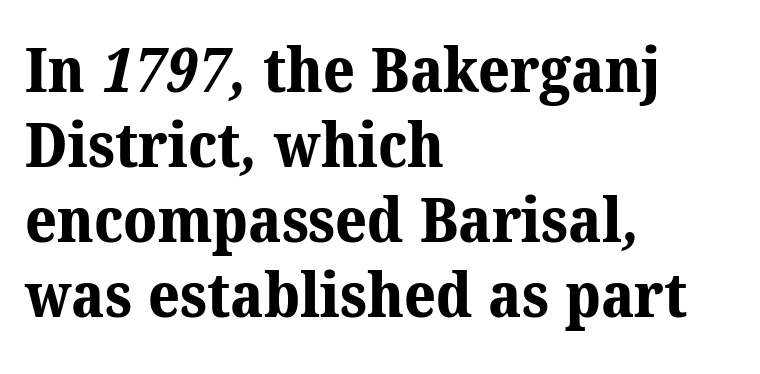
{"serif": "yes", "bold": "yes", "weight": "bold", "width": "normal", "stroke_contrast": "medium", "x_height": "medium", "monospaced": "no", "underline": "no", "align": "left", "line_spacing_ratio": 1.21, "letter_spacing": "normal", "letter_spacing_em": 0.0, "glyph_px": 62}
